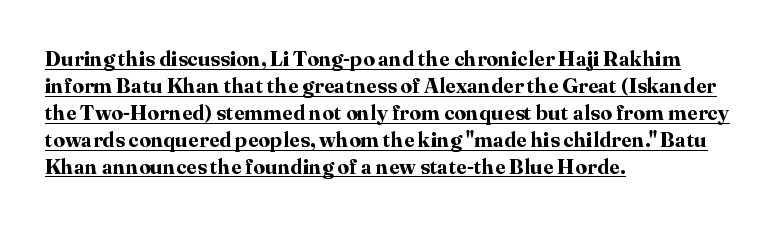
In CSS terms this would be text-align: left. These characters rest on top of a visible drawn line. Vertical spacing — default. Italic: no, the glyphs are upright roman. This is heavy type, rendered in bold. The rendering keeps characters at their native spacing.
